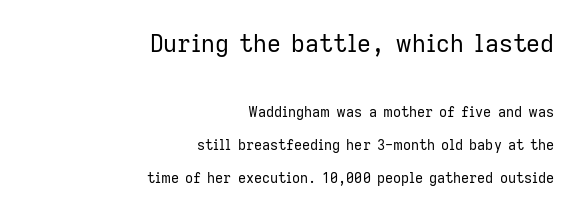
Right-aligned paragraph, ragged on the left. These lines stand farther apart than default settings would place them. Nope, not italic — everything's standing straight. Nothing heavy about these letters — not bold at all. The face used here is rendered with its standard letterfit.
